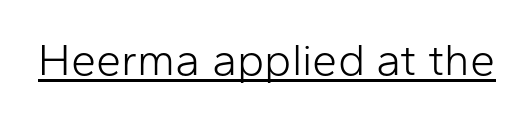
The image shows 45 px light sans-serif type, upright; set normal letter spacing, underlined; low stroke contrast and a medium x-height.
